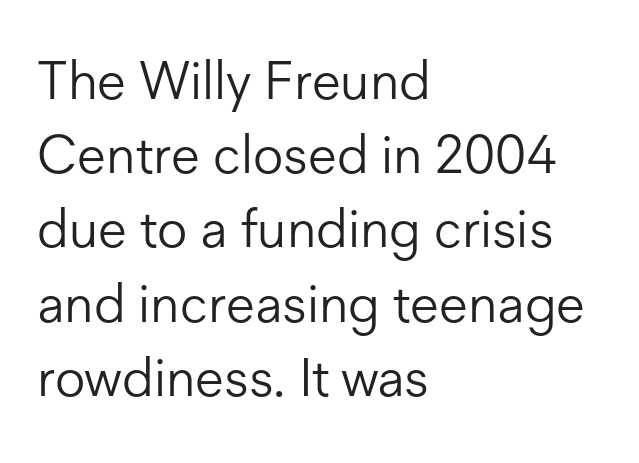
The characters are drawn with everyday or finer stroke widths. The letters stand upright; this is a roman face. Baseline-to-baseline distance is the conventional proportion of letter height. No extra tracking has been applied to these lines. The space directly below the letters is spotless. Look at the bottom of the vertical strokes: they stop flat, with no serifs.
